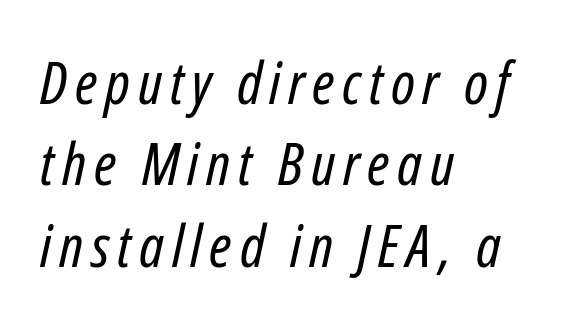
The image shows 59 px regular-weight, condensed type, italic (leaning right); set left-aligned, normal line spacing (1.38x), not underlined; low stroke contrast and a medium x-height.
